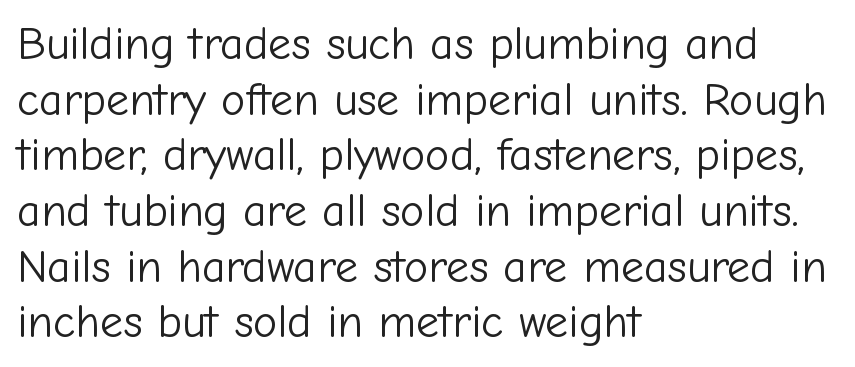
Q: Is the text bold? A: No.
Q: Is the text italic (slanted)? A: No, it is upright.
Q: Is the typeface a serif or a sans-serif typeface? A: Sans-serif.
Q: Is the text underlined? A: No.
Q: How is the paragraph aligned? A: Left-aligned.
Q: Is the spacing between letters normal or unusually wide? A: Normal.
Q: Width (condensed, normal, or wide)? A: Normal.
Q: Stroke contrast? A: Low.
Q: x-height? A: Medium.
Q: Monospaced? A: No.
